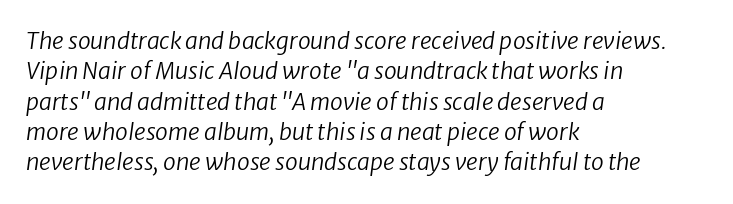
{"italic": "yes", "lean": "right", "slant_degrees": 8, "bold": "no", "underline": "no", "align": "left", "line_spacing": "normal", "line_spacing_ratio": 1.32, "letter_spacing": "normal", "letter_spacing_em": 0.0, "glyph_px": 23}
